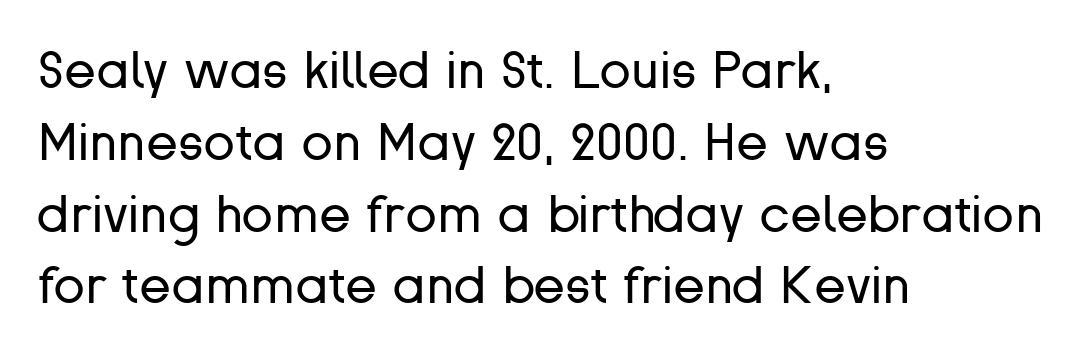
The image shows 52 px regular-weight sans-serif type, upright; set left-aligned, normal line spacing (1.38x), normal letter spacing, not underlined; low stroke contrast and a medium x-height.
